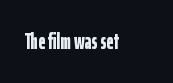
Short note: letters normally spaced. Words float on clear page, feet unadorned. The letters stand upright; this is a roman face. Heavy, bold letterforms.
